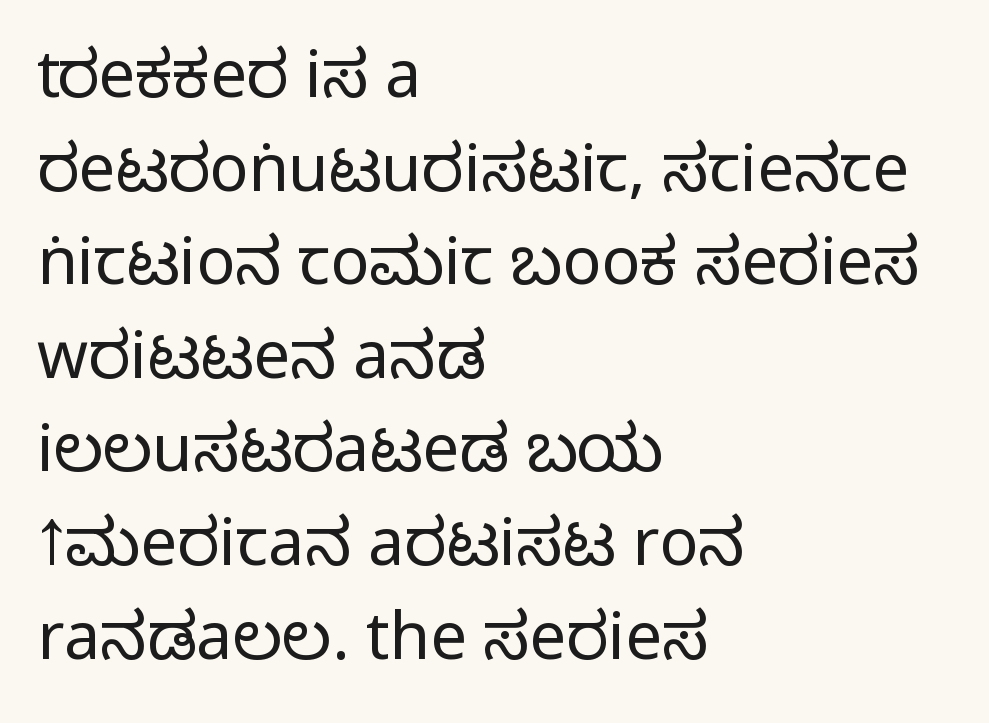
The image shows 65 px condensed sans-serif type, upright; set left-aligned, normal line spacing (1.44x), normal letter spacing, not underlined; medium stroke contrast.
